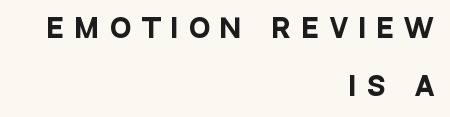
{"italic": "no", "bold": "yes", "underline": "no", "align": "right", "line_spacing": "loose", "line_spacing_ratio": 2.32, "letter_spacing": "wide", "letter_spacing_em": 0.45, "glyph_px": 25}
